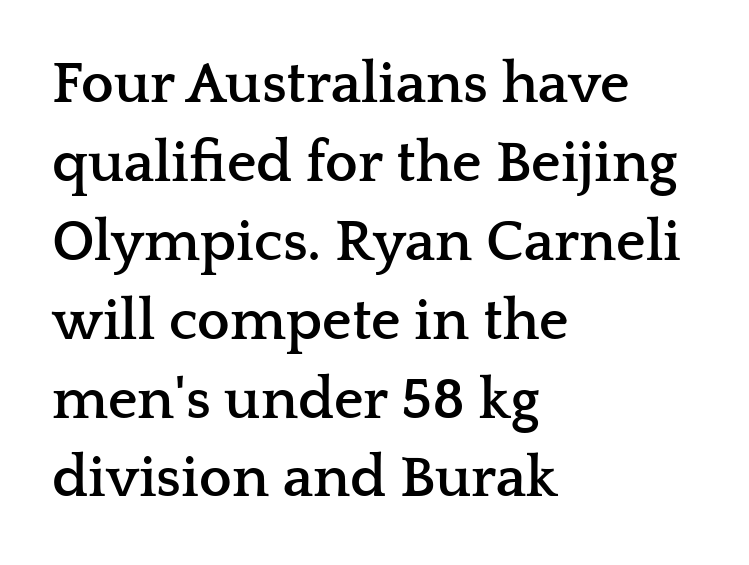
The image shows 58 px semibold, wide serif type, upright; set left-aligned, normal line spacing (1.36x), normal letter spacing, not underlined; low stroke contrast and a medium x-height.
